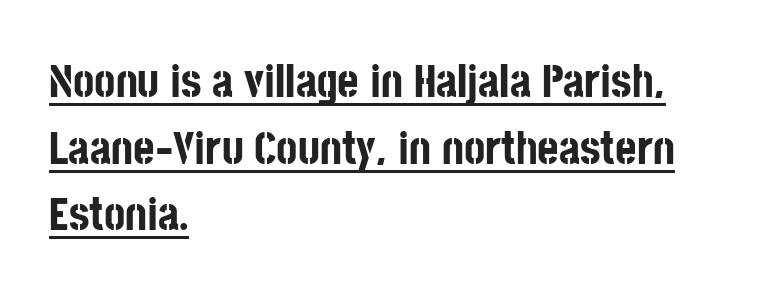
The image shows 46 px bold, condensed sans-serif type, upright; set left-aligned, normal line spacing (1.45x), normal letter spacing, underlined; low stroke contrast and a large x-height.
